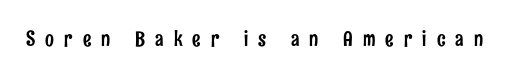
Q: Is the text italic (slanted)? A: No, it is upright.
Q: Is the text underlined? A: No.
Q: Is the spacing between letters normal or unusually wide? A: Unusually wide.
